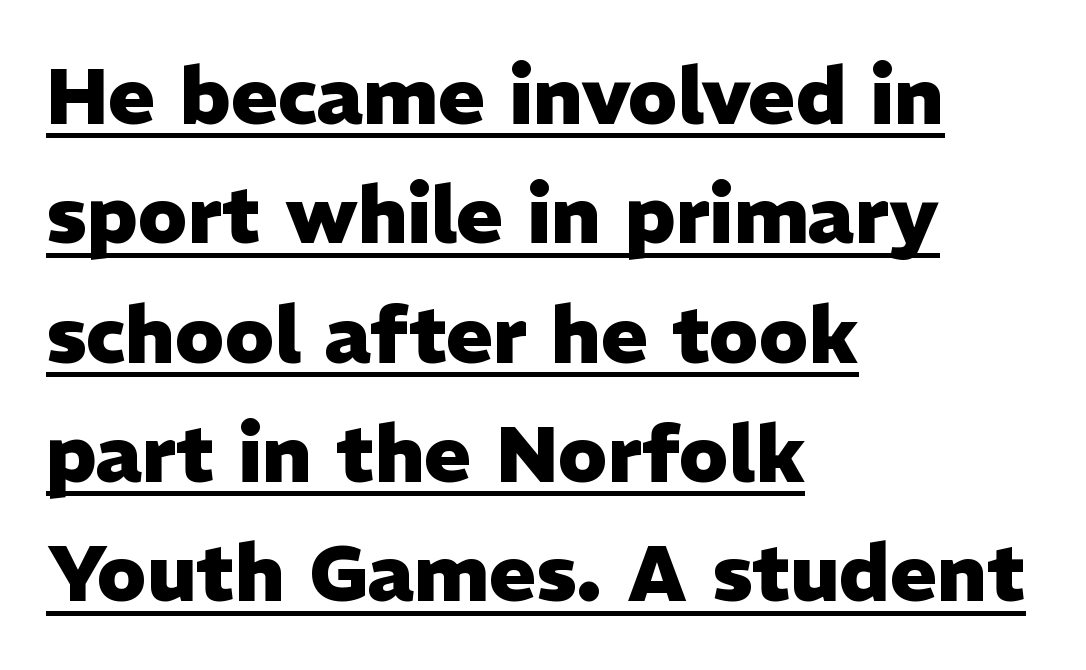
{"serif": "no", "italic": "no", "bold": "yes", "weight": "heavy", "width": "normal", "stroke_contrast": "low", "x_height": "medium", "monospaced": "no", "underline": "yes", "align": "left", "line_spacing": "normal", "line_spacing_ratio": 1.51, "letter_spacing": "normal", "letter_spacing_em": 0.0, "glyph_px": 79}
